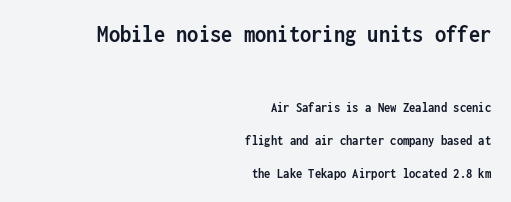
Q: Is the text bold? A: Yes.
Q: Is the text italic (slanted)? A: No, it is upright.
Q: Is the text underlined? A: No.
Q: How is the paragraph aligned? A: Right-aligned.
Q: Is the spacing between letters normal or unusually wide? A: Normal.
Q: Is the spacing between lines tight, normal or loose? A: Loose.
Q: Which block of text is set in a larger size, the first (top) or the second (bottom)? A: The first (top) one.
